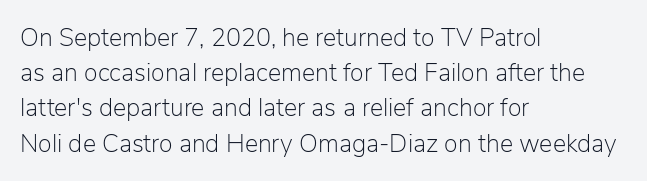
The image shows 25 px text type, upright; set left-aligned, normal line spacing (1.41x), normal letter spacing, not underlined.
